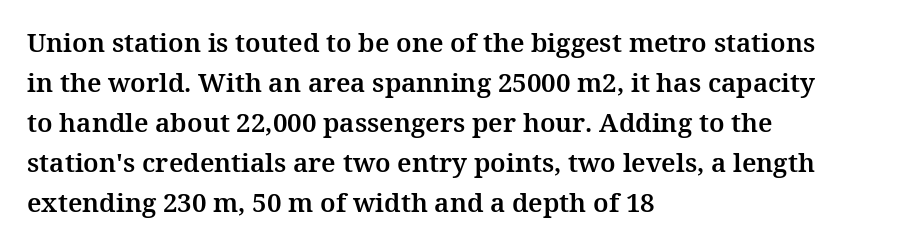
{"italic": "no", "underline": "no", "align": "left", "line_spacing": "normal", "line_spacing_ratio": 1.54, "letter_spacing": "normal", "letter_spacing_em": 0.0, "glyph_px": 26}
